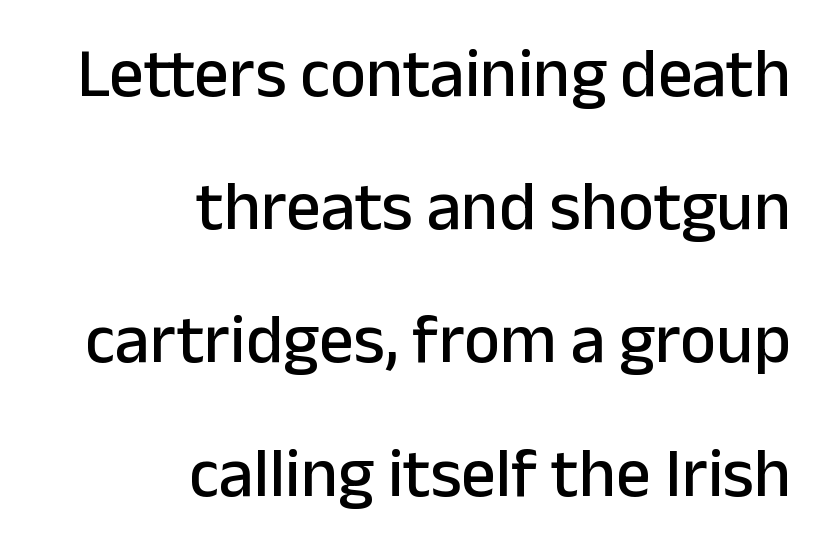
{"serif": "no", "italic": "no", "width": "normal", "stroke_contrast": "low", "x_height": "medium", "monospaced": "no", "underline": "no", "align": "right", "line_spacing": "loose", "line_spacing_ratio": 1.93, "letter_spacing": "normal", "letter_spacing_em": 0.0, "glyph_px": 69}
